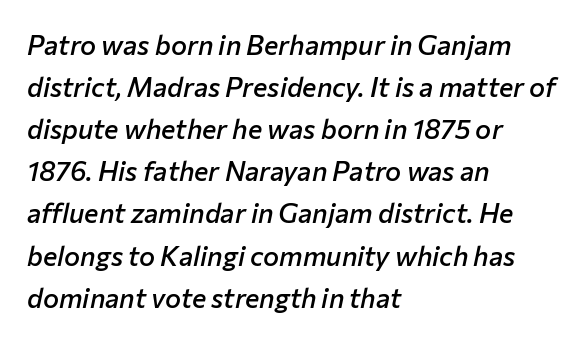
This rendering uses left alignment, leaving the right contour irregular. The font is running at a semibold setting, under full bold. Interline gaps are of average width in this sample. No word sits above an underline. This sample uses plain, unmodified letter spacing. The lettering tilts uniformly, giving the passage an italic look.
